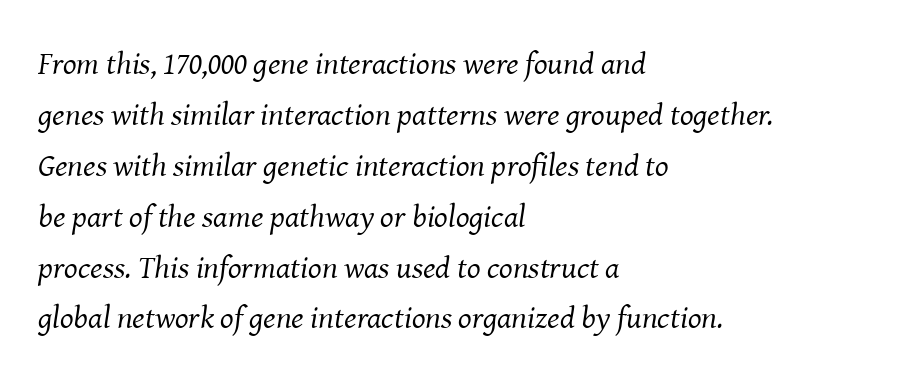
The image shows 32 px regular-weight serif type, italic (leaning right); set left-aligned, normal line spacing (1.59x), normal letter spacing, not underlined; medium stroke contrast and a medium x-height.
